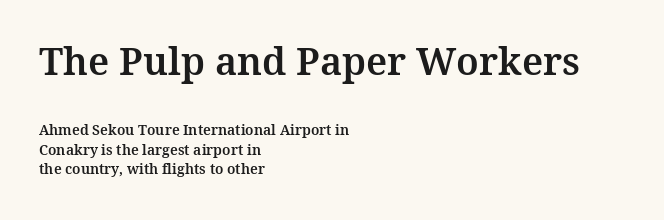
Q: Is the text italic (slanted)? A: No, it is upright.
Q: Is the typeface a serif or a sans-serif typeface? A: Serif.
Q: Is the text underlined? A: No.
Q: How is the paragraph aligned? A: Left-aligned.
Q: Is the spacing between letters normal or unusually wide? A: Normal.
Q: Is the spacing between lines tight, normal or loose? A: Normal.
Q: Which block of text is set in a larger size, the first (top) or the second (bottom)? A: The first (top) one.
Q: Width (condensed, normal, or wide)? A: Normal.
Q: Stroke contrast? A: Medium.
Q: x-height? A: Medium.
Q: Monospaced? A: No.
